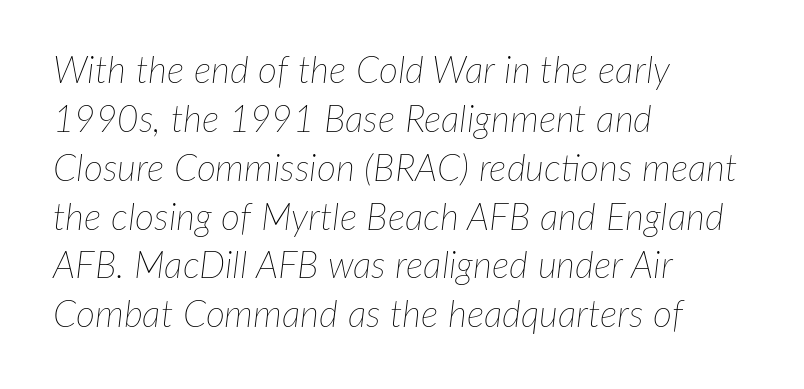
The image shows 37 px thin type, italic (leaning right); set left-aligned, normal line spacing (1.32x), normal letter spacing, not underlined; low stroke contrast and a medium x-height.
